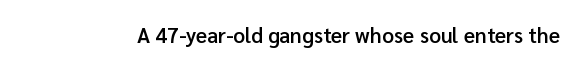
{"italic": "no", "bold": "semi", "underline": "no", "letter_spacing": "normal", "letter_spacing_em": 0.0, "glyph_px": 21}
